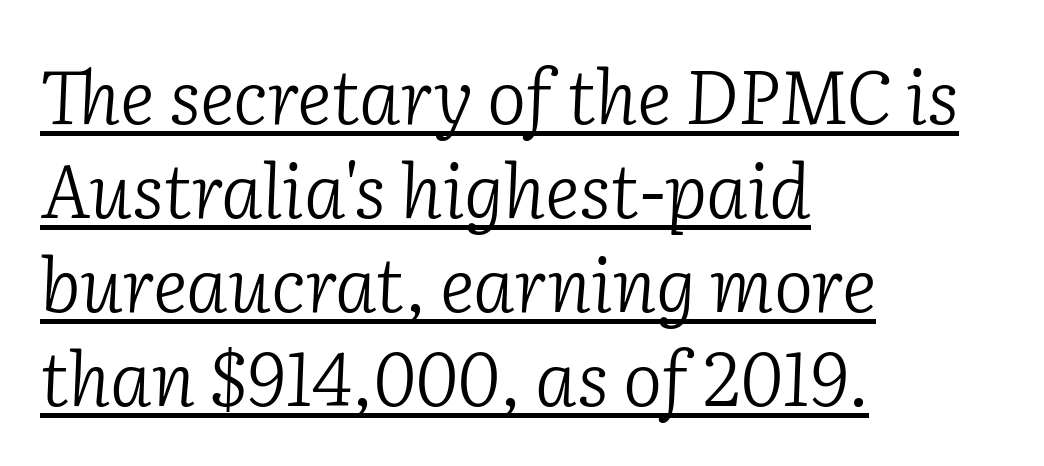
{"serif": "yes", "italic": "yes", "lean": "right", "slant_degrees": 2, "bold": "no", "weight": "light", "width": "normal", "stroke_contrast": "low", "x_height": "medium", "monospaced": "no", "underline": "yes", "align": "left", "line_spacing": "normal", "line_spacing_ratio": 1.27, "letter_spacing": "normal", "letter_spacing_em": 0.0, "glyph_px": 74}
